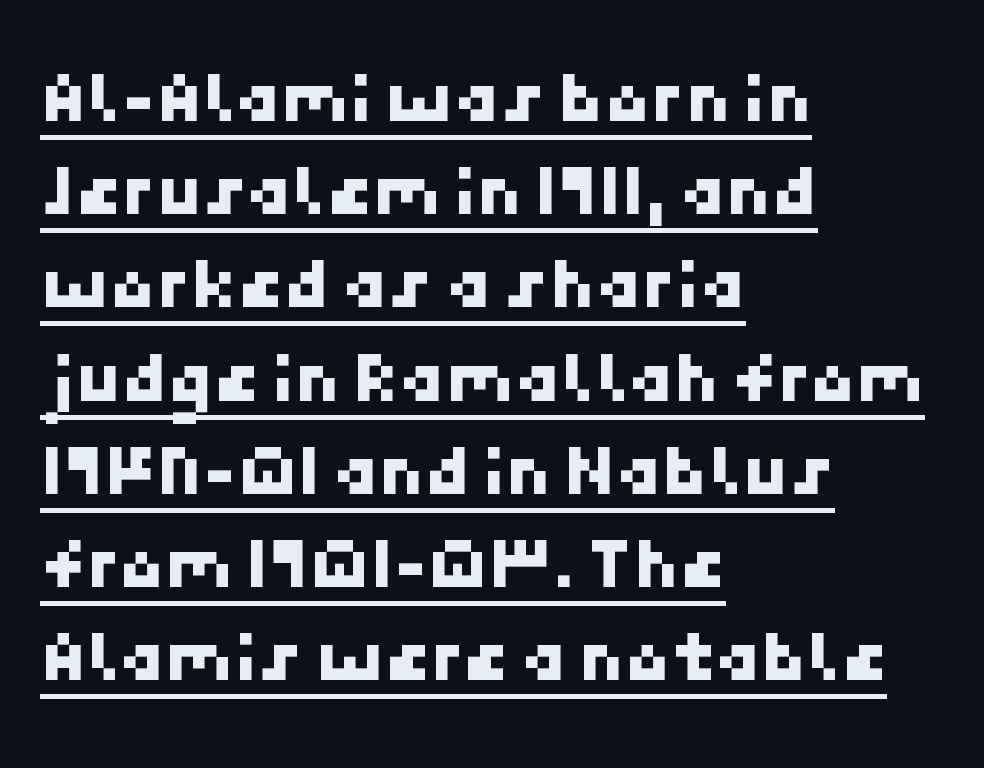
The image shows 74 px sans-serif type; set left-aligned, normal line spacing (1.26x), normal letter spacing, underlined; low stroke contrast and a medium x-height.
